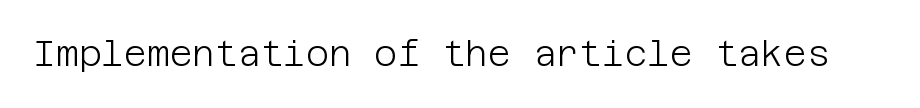
Q: Is the text bold? A: No.
Q: Is the text italic (slanted)? A: No, it is upright.
Q: Is the typeface a serif or a sans-serif typeface? A: Sans-serif.
Q: Is the text underlined? A: No.
Q: Is the spacing between letters normal or unusually wide? A: Normal.
Q: Width (condensed, normal, or wide)? A: Normal.
Q: Stroke contrast? A: Low.
Q: x-height? A: Large.
